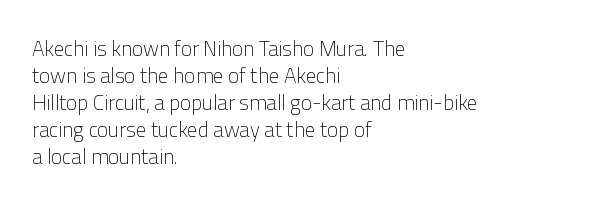
The image shows 21 px text type, upright; set left-aligned, normal line spacing (1.29x), normal letter spacing, not underlined.
